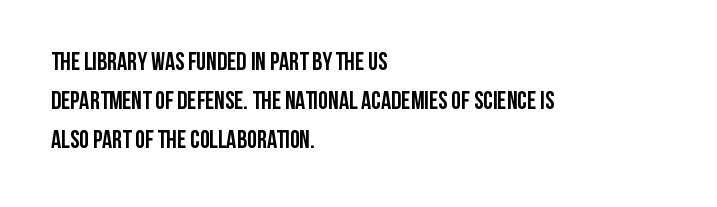
{"italic": "no", "bold": "yes", "underline": "no", "align": "left", "line_spacing": "normal", "line_spacing_ratio": 1.57, "letter_spacing": "normal", "letter_spacing_em": 0.0, "glyph_px": 25}
